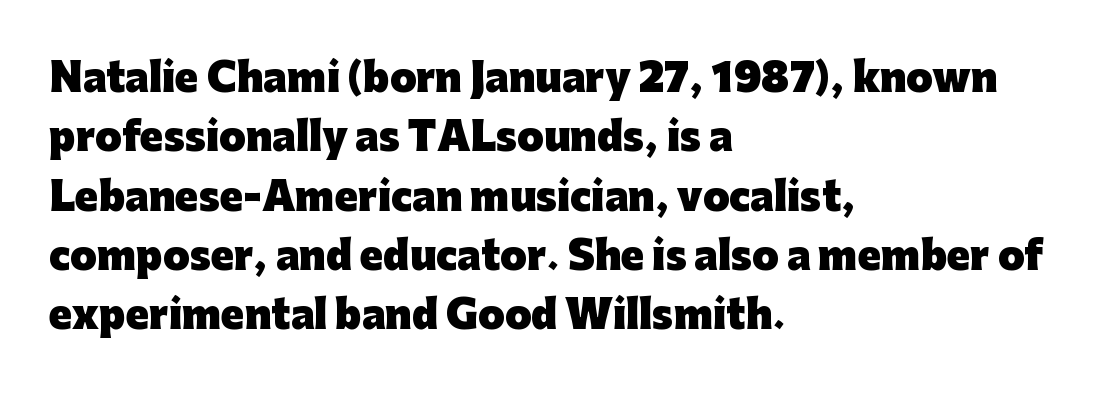
{"serif": "no", "italic": "no", "bold": "yes", "weight": "heavy", "width": "normal", "stroke_contrast": "low", "x_height": "medium", "monospaced": "no", "underline": "no", "align": "left", "line_spacing": "normal", "line_spacing_ratio": 1.56, "letter_spacing": "normal", "letter_spacing_em": 0.0, "glyph_px": 38}
